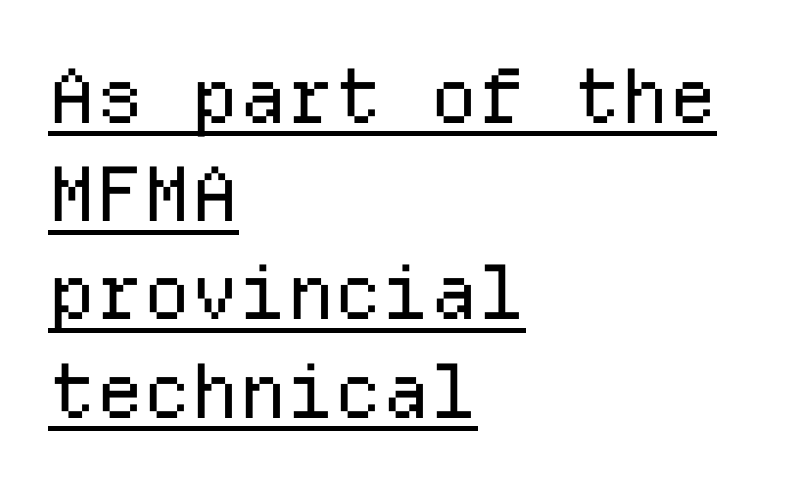
{"serif": "no", "italic": "no", "bold": "no", "weight": "regular", "width": "normal", "stroke_contrast": "low", "x_height": "medium", "monospaced": "yes", "underline": "yes", "align": "left", "line_spacing": "normal", "line_spacing_ratio": 1.31, "letter_spacing": "normal", "letter_spacing_em": 0.0, "glyph_px": 75}
